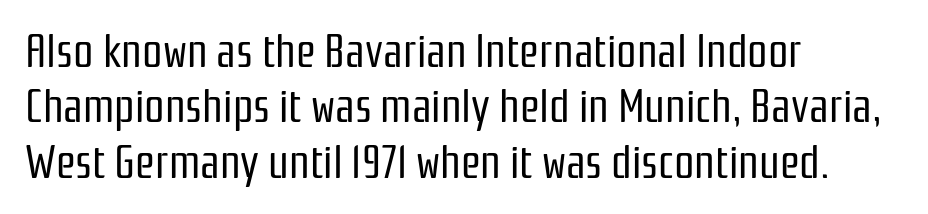
The image shows 45 px regular-weight, condensed sans-serif type, upright; set left-aligned, line spacing 1.23x, normal letter spacing, not underlined; low stroke contrast and a medium x-height.
